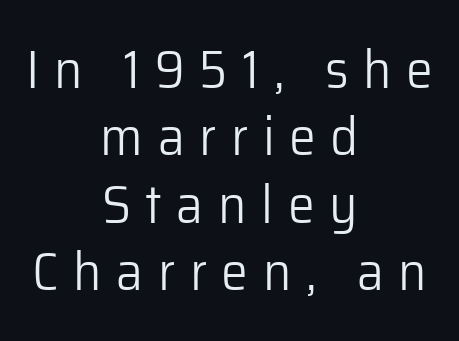
Q: Is the text bold? A: No.
Q: Is the text italic (slanted)? A: No, it is upright.
Q: Is the typeface a serif or a sans-serif typeface? A: Sans-serif.
Q: Is the text underlined? A: No.
Q: How is the paragraph aligned? A: Centered.
Q: Is the spacing between letters normal or unusually wide? A: Unusually wide.
Q: Is the spacing between lines tight, normal or loose? A: Normal.
Q: Width (condensed, normal, or wide)? A: Normal.
Q: Stroke contrast? A: Low.
Q: x-height? A: Medium.
Q: Monospaced? A: No.
